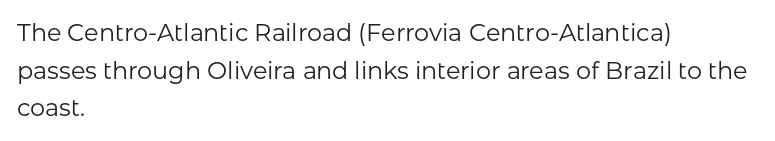
{"italic": "no", "bold": "no", "underline": "no", "align": "left", "line_spacing": "normal", "line_spacing_ratio": 1.57, "letter_spacing": "normal", "letter_spacing_em": 0.0, "glyph_px": 24}
